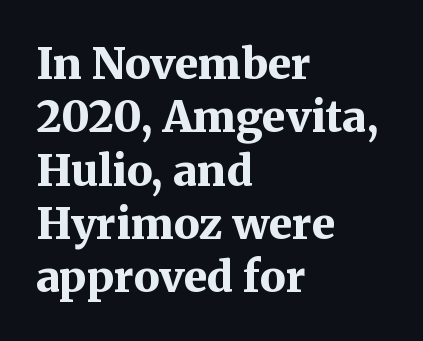
The image shows 43 px bold serif type, upright; set left-aligned, line spacing 1.24x, normal letter spacing, not underlined; medium stroke contrast and a medium x-height.
